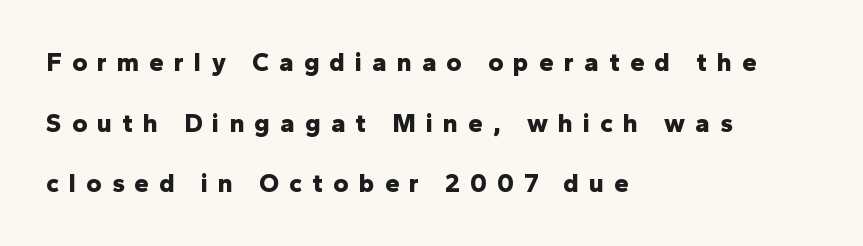
{"italic": "no", "bold": "yes", "underline": "no", "align": "left", "line_spacing": "loose", "line_spacing_ratio": 2.33, "letter_spacing": "wide", "letter_spacing_em": 0.39, "glyph_px": 26}
